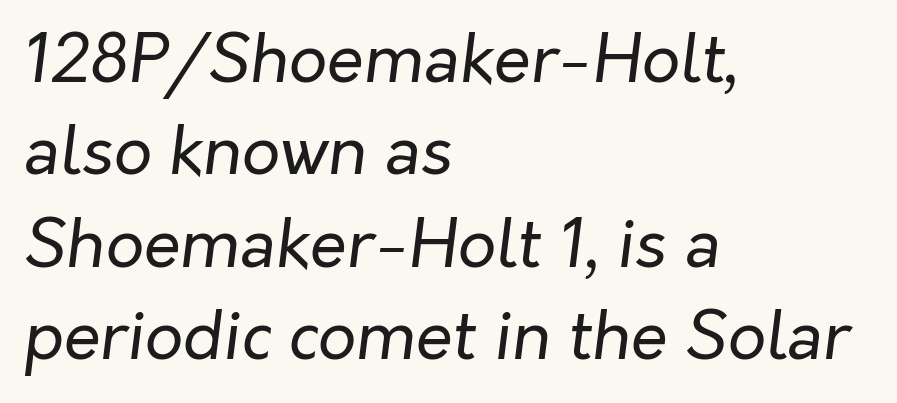
Q: Is the text bold? A: No.
Q: Is the text italic (slanted)? A: Yes, it leans right by about 7 degrees.
Q: Is the text underlined? A: No.
Q: How is the paragraph aligned? A: Left-aligned.
Q: Is the spacing between letters normal or unusually wide? A: Normal.
Q: Is the spacing between lines tight, normal or loose? A: Normal.
Q: Width (condensed, normal, or wide)? A: Normal.
Q: Stroke contrast? A: Low.
Q: x-height? A: Medium.
Q: Monospaced? A: No.
